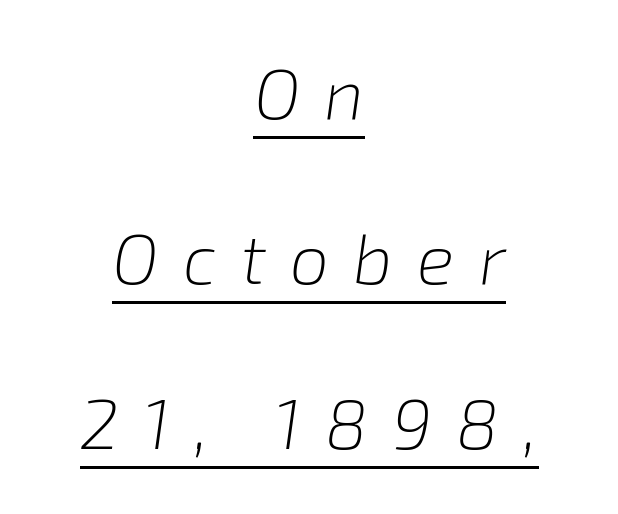
{"italic": "yes", "lean": "right", "slant_degrees": 8, "bold": "no", "weight": "light", "width": "normal", "stroke_contrast": "low", "x_height": "medium", "monospaced": "no", "underline": "yes", "align": "center", "line_spacing": "loose", "line_spacing_ratio": 2.36, "letter_spacing": "wide", "letter_spacing_em": 0.35, "glyph_px": 70}
